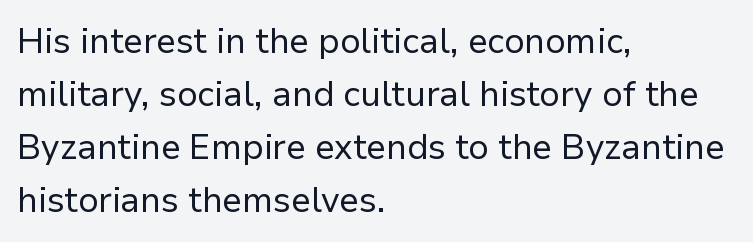
Q: Is the text bold? A: No.
Q: Is the text italic (slanted)? A: No, it is upright.
Q: Is the typeface a serif or a sans-serif typeface? A: Sans-serif.
Q: Is the text underlined? A: No.
Q: How is the paragraph aligned? A: Left-aligned.
Q: Is the spacing between letters normal or unusually wide? A: Normal.
Q: Is the spacing between lines tight, normal or loose? A: Normal.
Q: Width (condensed, normal, or wide)? A: Normal.
Q: Stroke contrast? A: Low.
Q: x-height? A: Medium.
Q: Monospaced? A: No.
